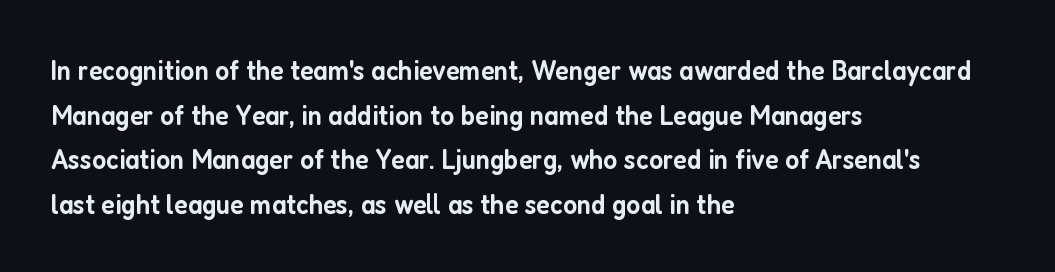
{"serif": "no", "italic": "no", "bold": "semi", "weight": "semibold", "width": "condensed", "stroke_contrast": "low", "x_height": "medium", "monospaced": "no", "underline": "no", "align": "left", "line_spacing": "normal", "line_spacing_ratio": 1.54, "letter_spacing": "normal", "letter_spacing_em": 0.0, "glyph_px": 29}
